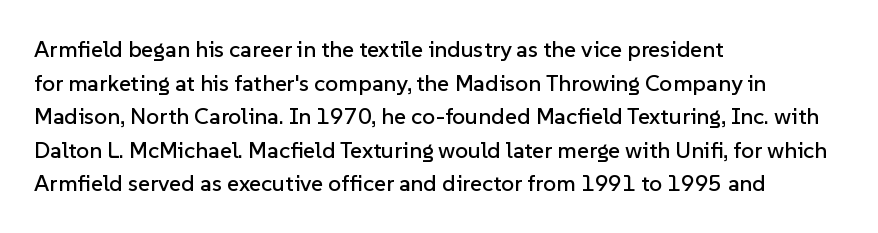
{"italic": "no", "underline": "no", "align": "left", "line_spacing": "normal", "line_spacing_ratio": 1.46, "letter_spacing": "normal", "letter_spacing_em": 0.0, "glyph_px": 23}
